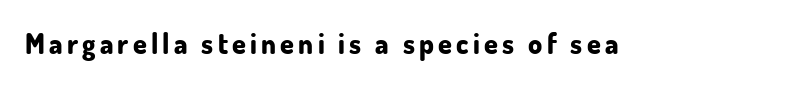
Q: Is the text bold? A: Yes.
Q: Is the text italic (slanted)? A: No, it is upright.
Q: Is the typeface a serif or a sans-serif typeface? A: Sans-serif.
Q: Is the text underlined? A: No.
Q: Width (condensed, normal, or wide)? A: Normal.
Q: Stroke contrast? A: Low.
Q: x-height? A: Small.
Q: Monospaced? A: No.
